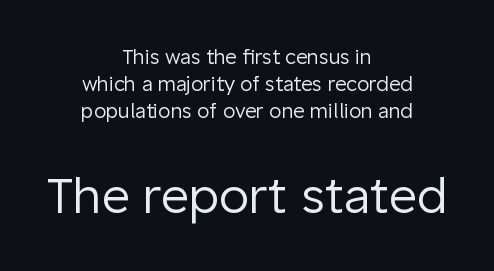
The image shows 49 px regular-weight sans-serif type, upright; set centered, normal line spacing (1.35x), normal letter spacing, not underlined; the second (bottom) block is 2.45x larger; low stroke contrast and a medium x-height.
